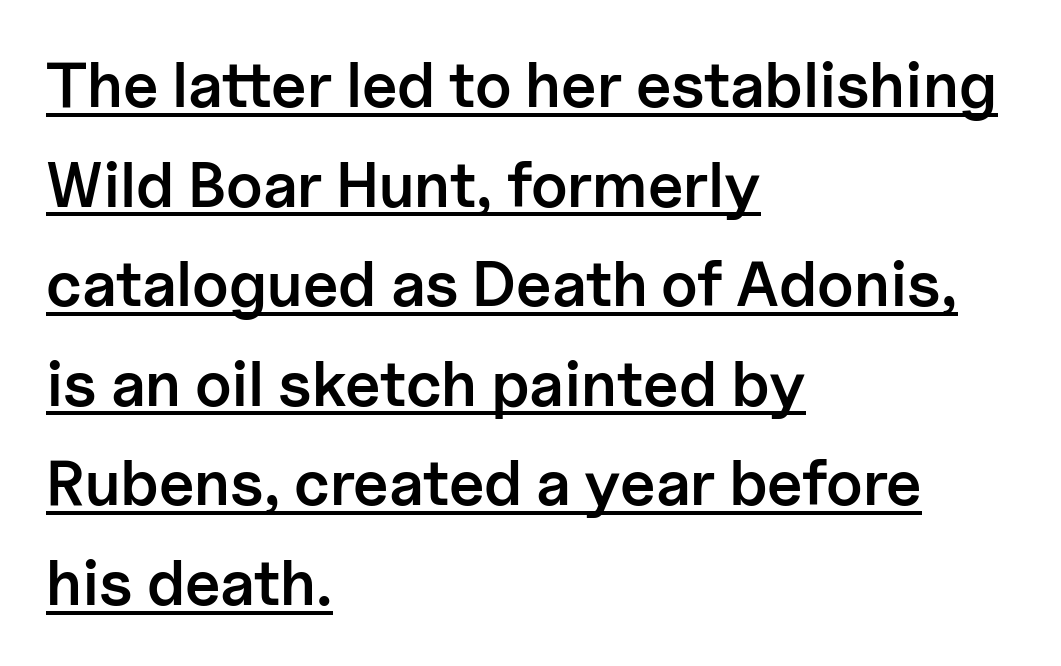
The image shows 63 px semibold sans-serif type, upright; set left-aligned, normal line spacing (1.58x), normal letter spacing, underlined; low stroke contrast and a medium x-height.
